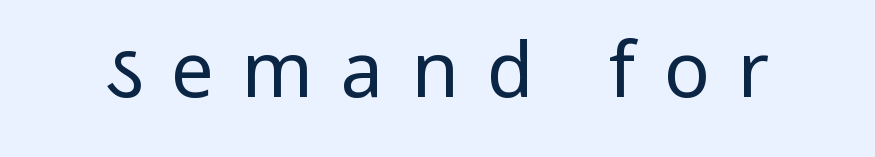
The specimen omits any rule beneath the text block's lines. The letters stand straight up with perfectly vertical stems. The typesetting does not lean heavy: it is not bold. The characters display no serif detailing; their extremities are plain. Inter-character spacing is expanded well beyond the font's built-in metrics. Varying glyph widths throughout — classic text-font behaviour.
